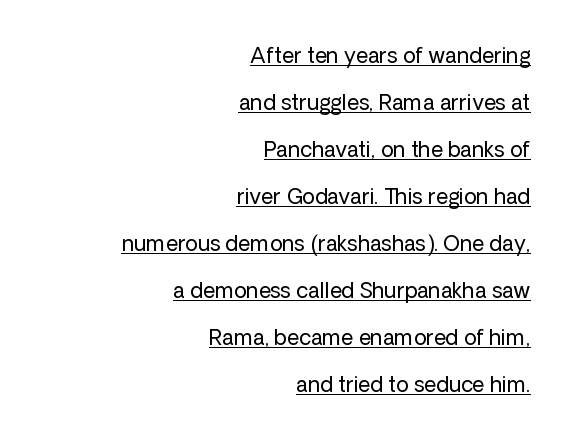
{"italic": "no", "bold": "no", "underline": "yes", "align": "right", "line_spacing": "loose", "line_spacing_ratio": 2.24, "letter_spacing": "normal", "letter_spacing_em": 0.0, "glyph_px": 21}
